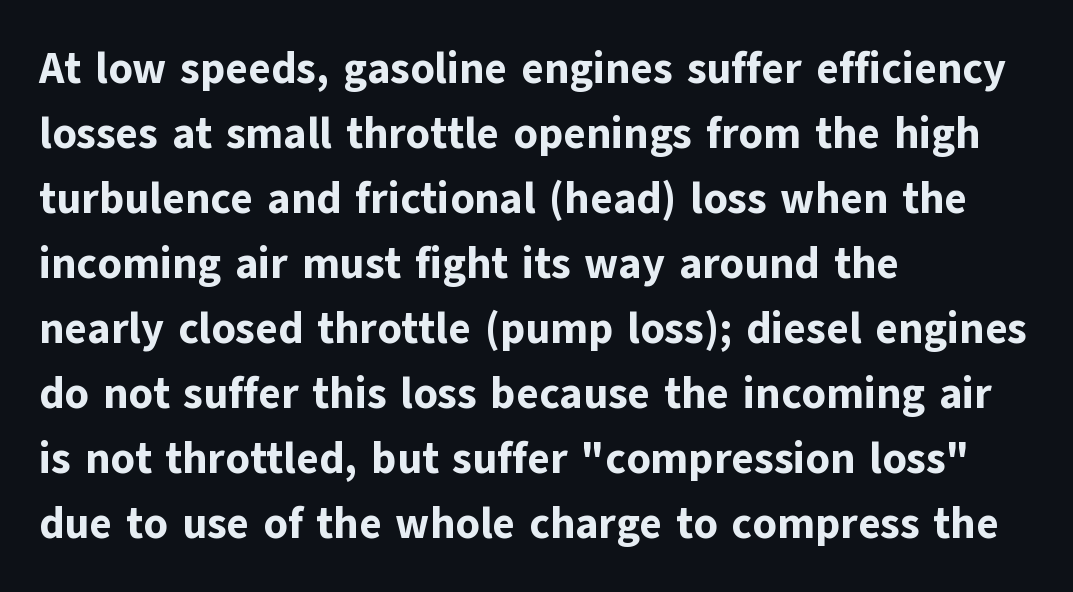
Q: Is the text bold? A: Yes.
Q: Is the text italic (slanted)? A: No, it is upright.
Q: Is the typeface a serif or a sans-serif typeface? A: Sans-serif.
Q: Is the text underlined? A: No.
Q: How is the paragraph aligned? A: Left-aligned.
Q: Is the spacing between letters normal or unusually wide? A: Normal.
Q: Is the spacing between lines tight, normal or loose? A: Normal.
Q: Width (condensed, normal, or wide)? A: Normal.
Q: Stroke contrast? A: Low.
Q: x-height? A: Medium.
Q: Monospaced? A: No.
